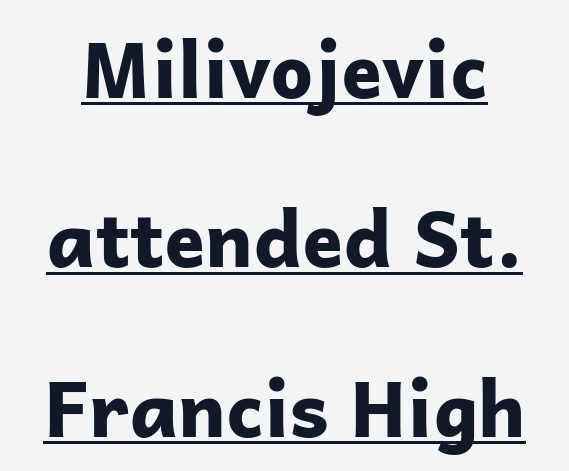
Baseline-to-baseline distance is far greater than the letter height. Unlike a traditional serif, this face leaves its strokes unadorned. Between one letter and the next there's only the usual sliver of space. Emphasis is given by a line drawn under the lettering.
